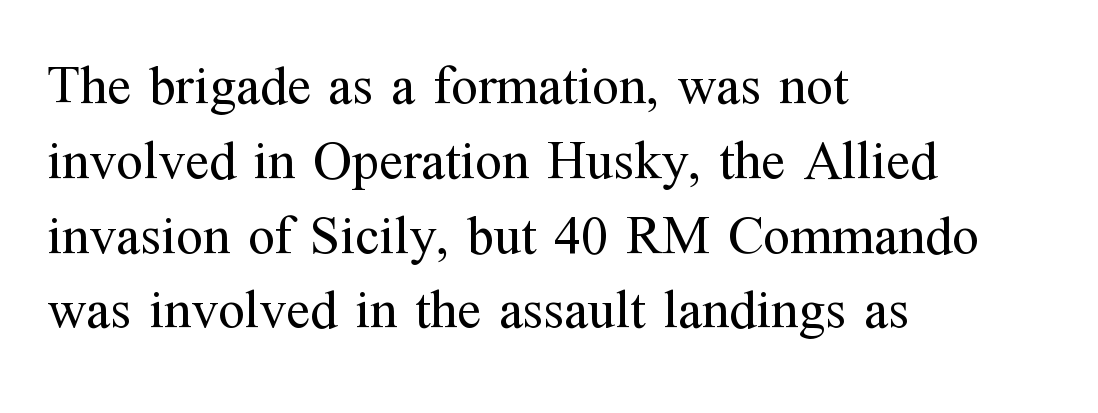
{"serif": "yes", "italic": "no", "bold": "no", "weight": "regular", "width": "normal", "stroke_contrast": "medium", "x_height": "medium", "monospaced": "no", "underline": "no", "align": "left", "line_spacing": "normal", "line_spacing_ratio": 1.36, "letter_spacing": "normal", "letter_spacing_em": 0.0, "glyph_px": 55}
